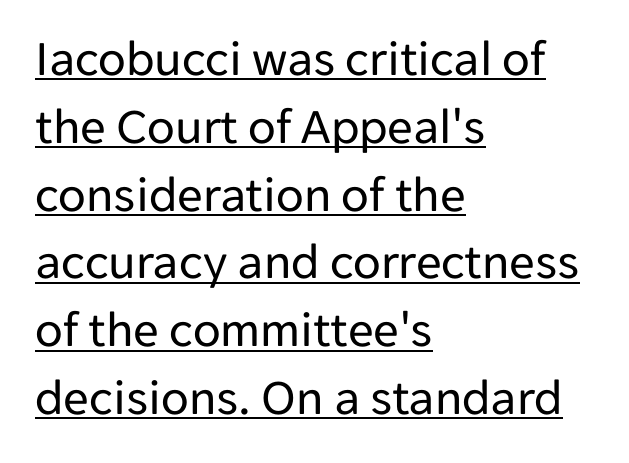
{"serif": "no", "italic": "no", "bold": "no", "weight": "regular", "width": "normal", "stroke_contrast": "low", "x_height": "medium", "monospaced": "no", "underline": "yes", "align": "left", "line_spacing": "normal", "line_spacing_ratio": 1.33, "letter_spacing": "normal", "letter_spacing_em": 0.0, "glyph_px": 51}
